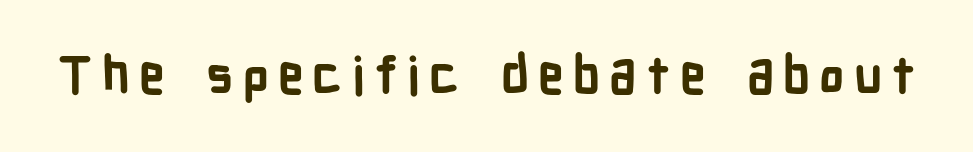
{"serif": "no", "italic": "no", "bold": "yes", "weight": "bold", "width": "condensed", "stroke_contrast": "low", "x_height": "medium", "monospaced": "no", "underline": "no", "glyph_px": 51}
